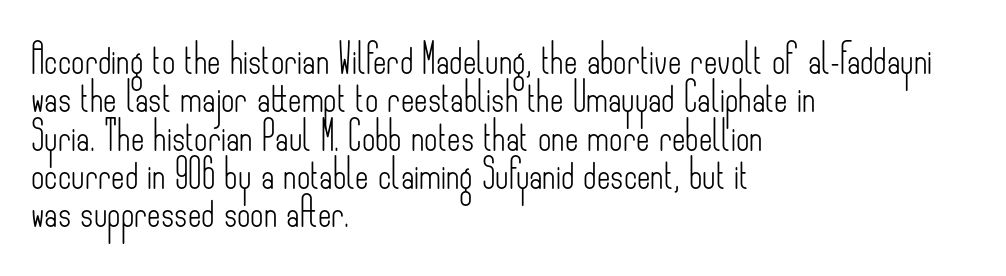
{"serif": "no", "italic": "no", "bold": "no", "weight": "light", "width": "condensed", "stroke_contrast": "low", "x_height": "small", "monospaced": "no", "underline": "no", "align": "left", "line_spacing": "normal", "line_spacing_ratio": 1.32, "letter_spacing": "normal", "letter_spacing_em": 0.0, "glyph_px": 29}
